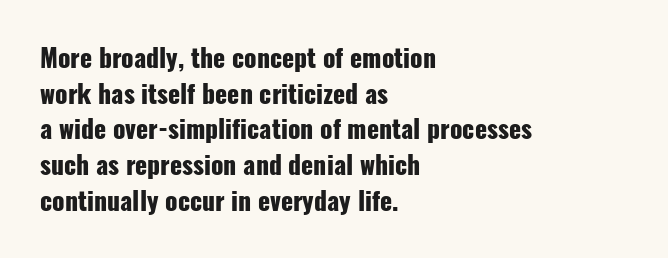
Q: Is the text bold? A: Yes.
Q: Is the text italic (slanted)? A: No, it is upright.
Q: Is the text underlined? A: No.
Q: How is the paragraph aligned? A: Left-aligned.
Q: Is the spacing between letters normal or unusually wide? A: Normal.
Q: Is the spacing between lines tight, normal or loose? A: Normal.
